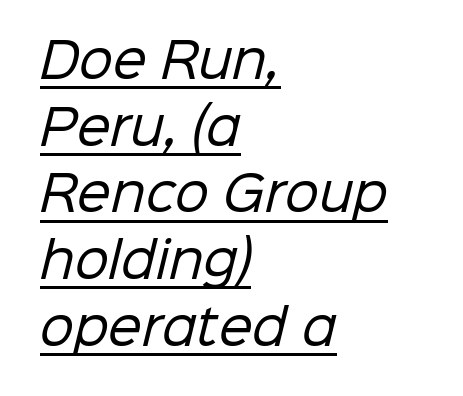
Does the copy run flush right? No — it runs flush left. Nope, no serifs anywhere on these letters. In designer terms, the underline attribute is active on this setting. A typesetter would call this leading conventional body-copy spacing. The horizontal fit of the characters is conventional and even.
